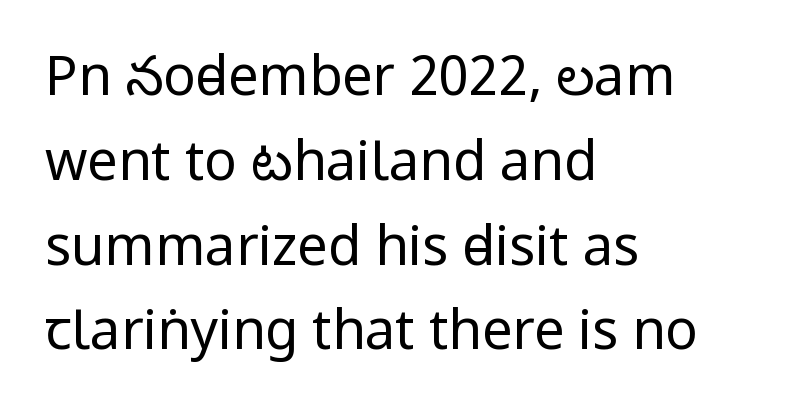
Q: Is the text bold? A: No.
Q: Is the text italic (slanted)? A: No, it is upright.
Q: Is the typeface a serif or a sans-serif typeface? A: Sans-serif.
Q: Is the text underlined? A: No.
Q: How is the paragraph aligned? A: Left-aligned.
Q: Is the spacing between letters normal or unusually wide? A: Normal.
Q: Is the spacing between lines tight, normal or loose? A: Normal.
Q: Width (condensed, normal, or wide)? A: Condensed.
Q: Stroke contrast? A: Low.
Q: x-height? A: Large.
Q: Monospaced? A: No.
